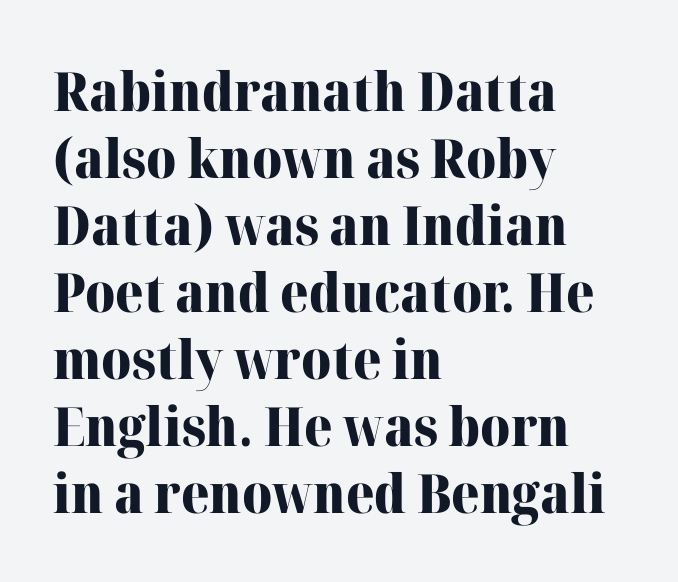
Q: Is the text bold? A: Yes.
Q: Is the text italic (slanted)? A: No, it is upright.
Q: Is the typeface a serif or a sans-serif typeface? A: Serif.
Q: Is the text underlined? A: No.
Q: How is the paragraph aligned? A: Left-aligned.
Q: Is the spacing between letters normal or unusually wide? A: Normal.
Q: Width (condensed, normal, or wide)? A: Normal.
Q: Stroke contrast? A: High.
Q: x-height? A: Medium.
Q: Monospaced? A: No.
